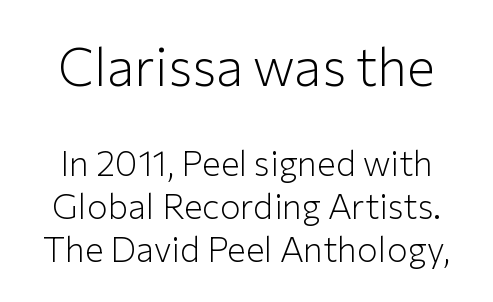
The specimen reads as upright at a glance. Underline: absent. The characters display no serif detailing; their extremities are plain. Nothing heavy about these letters — not bold at all. Each word holds together tightly as a unit, with standard inter-letter gaps.
